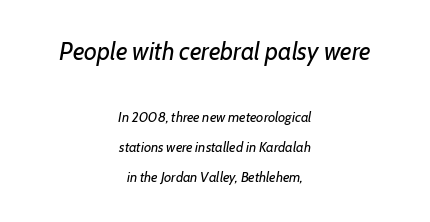
Q: Is the text bold? A: No.
Q: Is the text italic (slanted)? A: Yes, it leans right by about 7 degrees.
Q: Is the text underlined? A: No.
Q: How is the paragraph aligned? A: Centered.
Q: Is the spacing between letters normal or unusually wide? A: Normal.
Q: Is the spacing between lines tight, normal or loose? A: Loose.
Q: Which block of text is set in a larger size, the first (top) or the second (bottom)? A: The first (top) one.
